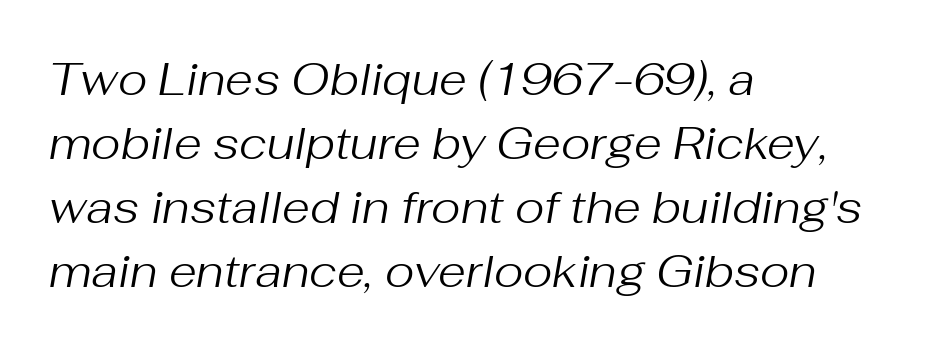
{"italic": "yes", "lean": "right", "slant_degrees": 10, "bold": "no", "weight": "regular", "width": "normal", "stroke_contrast": "medium", "x_height": "medium", "monospaced": "no", "underline": "no", "align": "left", "line_spacing": "normal", "line_spacing_ratio": 1.42, "letter_spacing": "normal", "letter_spacing_em": 0.0, "glyph_px": 45}
